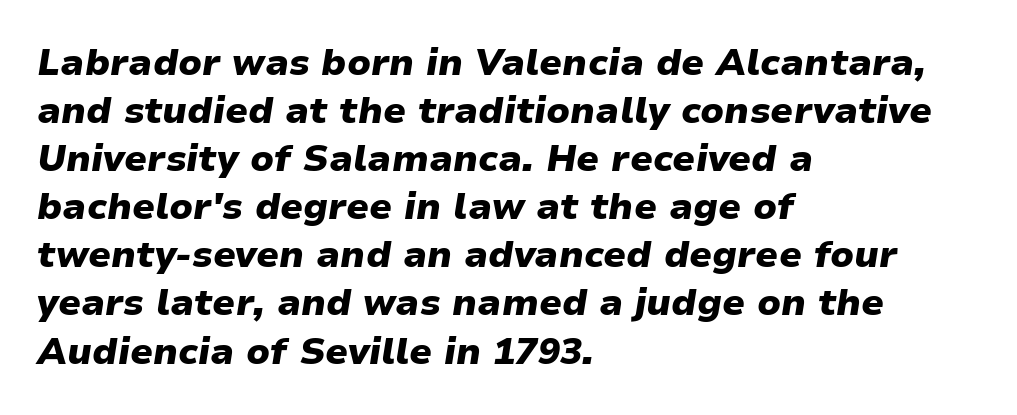
Q: Is the text bold? A: Yes.
Q: Is the text italic (slanted)? A: Yes, it leans right by about 9 degrees.
Q: Is the text underlined? A: No.
Q: How is the paragraph aligned? A: Left-aligned.
Q: Is the spacing between letters normal or unusually wide? A: Normal.
Q: Is the spacing between lines tight, normal or loose? A: Normal.
Q: Width (condensed, normal, or wide)? A: Normal.
Q: Stroke contrast? A: Low.
Q: x-height? A: Medium.
Q: Monospaced? A: No.
